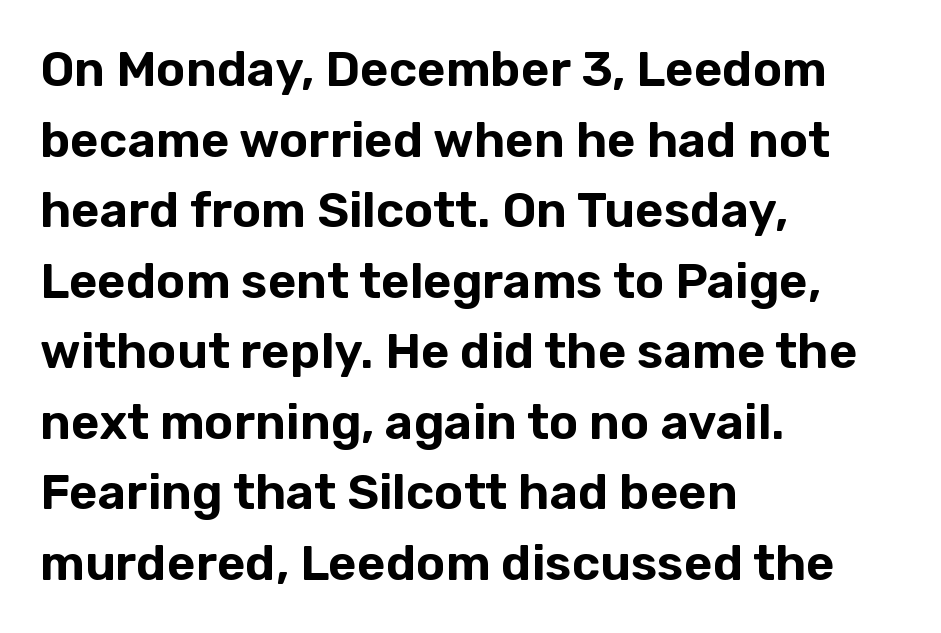
The image shows 49 px sans-serif type, upright; set left-aligned, normal line spacing (1.44x), normal letter spacing, not underlined; low stroke contrast and a medium x-height.
